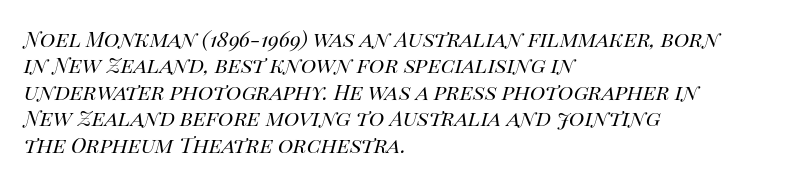
Q: Is the text bold? A: No.
Q: Is the text italic (slanted)? A: Yes, it leans right by about 14 degrees.
Q: Is the text underlined? A: No.
Q: How is the paragraph aligned? A: Left-aligned.
Q: Is the spacing between letters normal or unusually wide? A: Normal.
Q: Is the spacing between lines tight, normal or loose? A: Normal.
